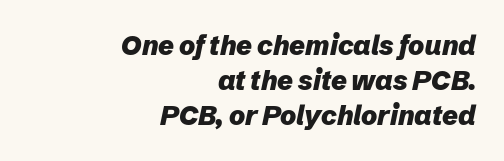
You can tell it's italic because the verticals aren't actually vertical. You could call the tracking neutral — neither tight nor loose. Every letter is thick-stroked: bold, no question. The specimen omits any rule beneath the text block's lines.
